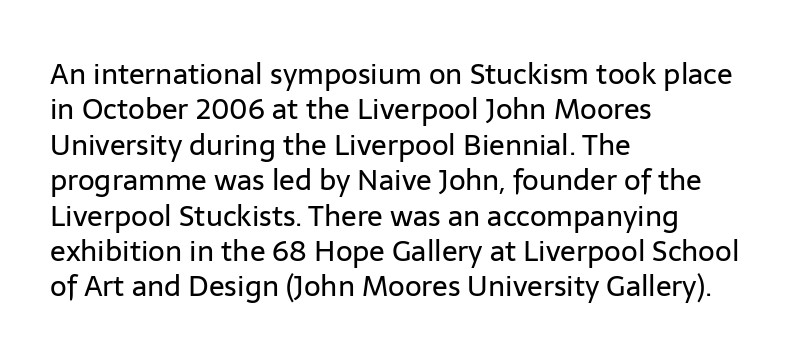
Nope, not italic — everything's standing straight. The letterforms sit shoulder to shoulder at normal distance. No extra ink here — the face is not bold. Check under the words: just untouched page. The text block is weighted toward the left margin, trailing off unevenly rightward. You could not count columns in this text — the font is proportionally spaced.
